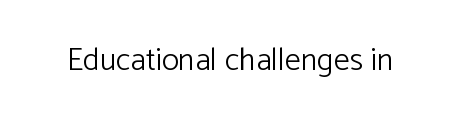
{"serif": "no", "italic": "no", "bold": "no", "weight": "light", "width": "normal", "stroke_contrast": "low", "x_height": "medium", "monospaced": "no", "underline": "no", "letter_spacing": "normal", "letter_spacing_em": 0.0, "glyph_px": 32}
